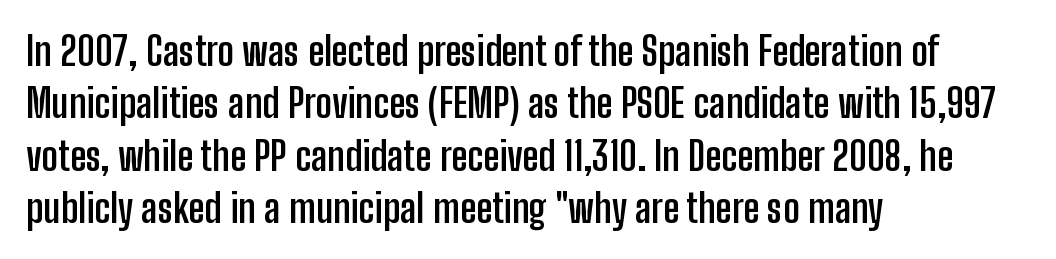
{"serif": "no", "italic": "no", "bold": "yes", "weight": "semibold", "width": "condensed", "stroke_contrast": "low", "x_height": "medium", "monospaced": "no", "underline": "no", "align": "left", "line_spacing": "normal", "line_spacing_ratio": 1.31, "letter_spacing": "normal", "letter_spacing_em": 0.0, "glyph_px": 40}
